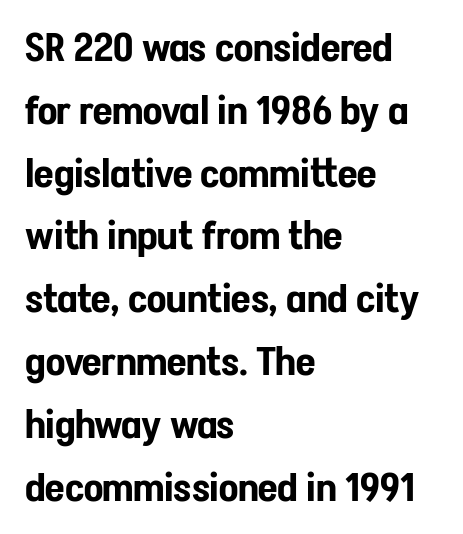
The image shows 40 px condensed sans-serif type, upright; set left-aligned, normal line spacing (1.57x), normal letter spacing, not underlined; low stroke contrast and a medium x-height.
